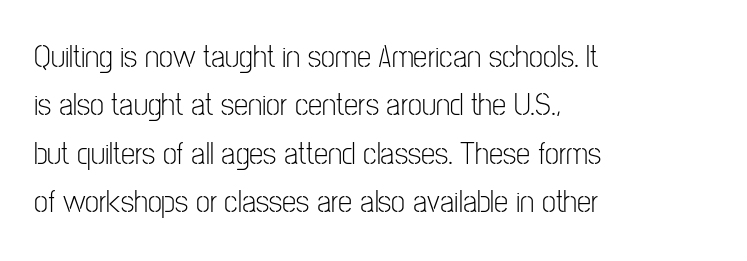
This is roman type, the default non-slanted kind. Stems and bowls with no extra thickness — not bold. The rendering uses natural spacing where letterforms have individual widths. How are the letters spaced? Ordinarily, with no added tracking. Descender tails drop into unmarked territory.
